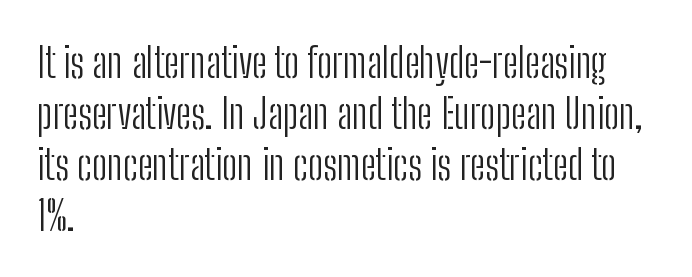
Q: Is the text bold? A: No.
Q: Is the text italic (slanted)? A: No, it is upright.
Q: Is the typeface a serif or a sans-serif typeface? A: Sans-serif.
Q: Is the text underlined? A: No.
Q: How is the paragraph aligned? A: Left-aligned.
Q: Is the spacing between letters normal or unusually wide? A: Normal.
Q: Width (condensed, normal, or wide)? A: Condensed.
Q: Stroke contrast? A: Low.
Q: x-height? A: Medium.
Q: Monospaced? A: No.
